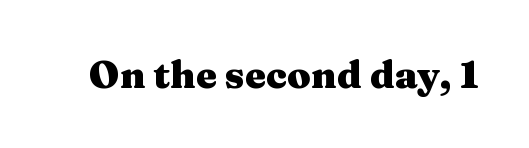
Q: Is the text bold? A: Yes.
Q: Is the text italic (slanted)? A: No, it is upright.
Q: Is the typeface a serif or a sans-serif typeface? A: Serif.
Q: Is the text underlined? A: No.
Q: Is the spacing between letters normal or unusually wide? A: Normal.
Q: Width (condensed, normal, or wide)? A: Wide.
Q: Stroke contrast? A: Medium.
Q: x-height? A: Medium.
Q: Monospaced? A: No.
